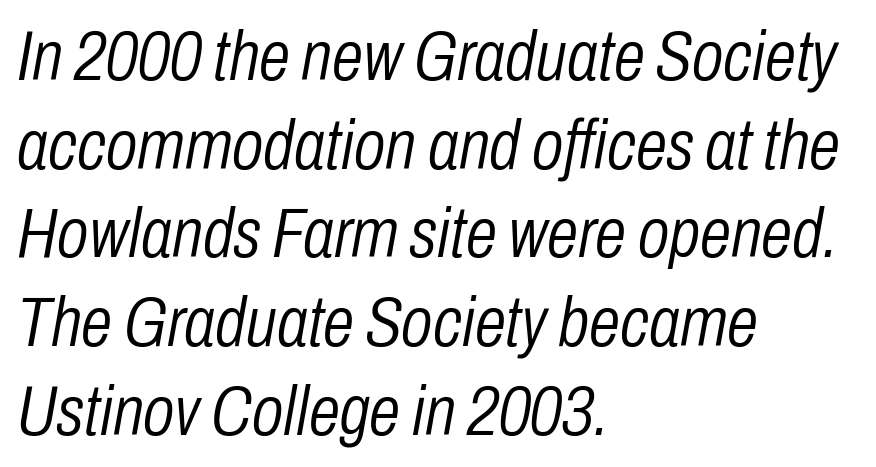
{"italic": "yes", "lean": "right", "slant_degrees": 10, "bold": "no", "weight": "light", "width": "condensed", "stroke_contrast": "low", "x_height": "medium", "monospaced": "no", "underline": "no", "align": "left", "line_spacing": "normal", "line_spacing_ratio": 1.25, "letter_spacing": "normal", "letter_spacing_em": 0.0, "glyph_px": 71}
